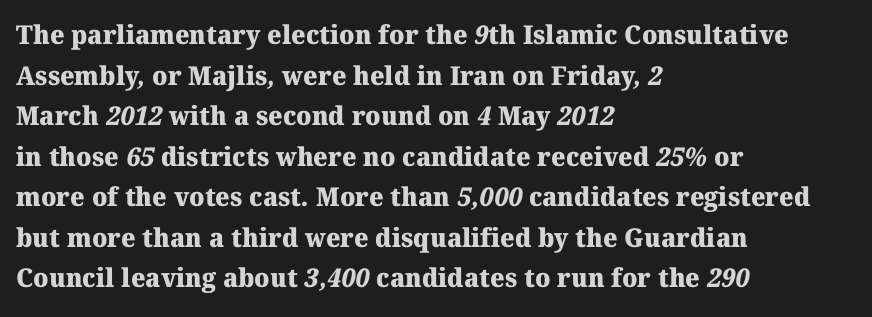
{"bold": "yes", "underline": "no", "align": "left", "line_spacing": "normal", "line_spacing_ratio": 1.56, "letter_spacing": "normal", "letter_spacing_em": 0.0, "glyph_px": 26}
